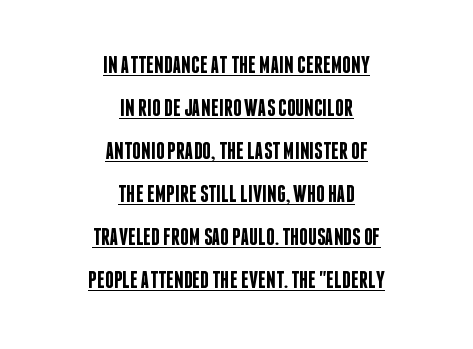
{"italic": "no", "bold": "semi", "underline": "yes", "align": "center", "line_spacing_ratio": 1.79, "letter_spacing": "normal", "letter_spacing_em": 0.0, "glyph_px": 24}
